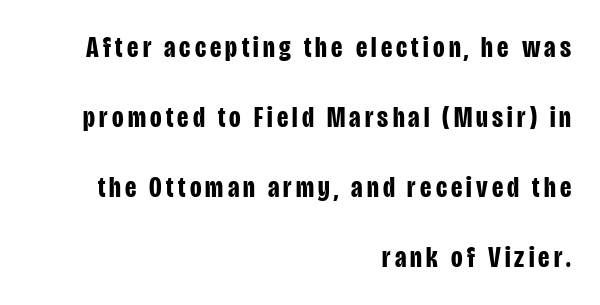
The image shows 30 px bold, condensed sans-serif type, upright; set right-aligned, loose line spacing (2.33x), not underlined; low stroke contrast and a large x-height.
